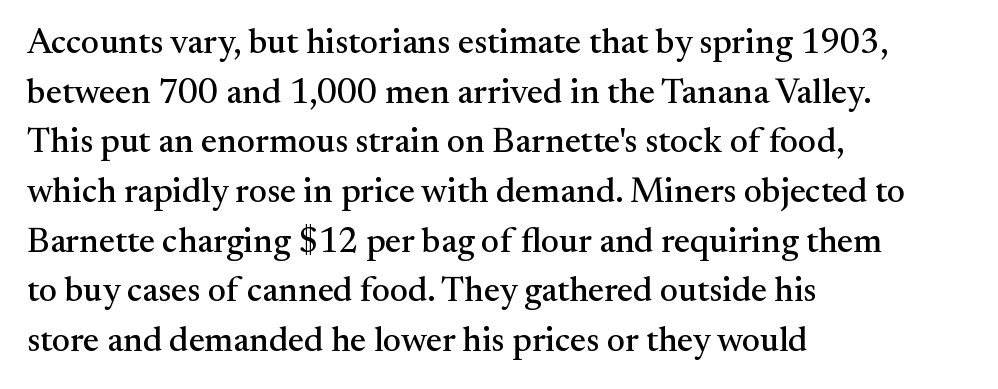
The image shows 35 px serif type, upright; set left-aligned, normal line spacing (1.42x), normal letter spacing, not underlined; medium stroke contrast and a small x-height.
